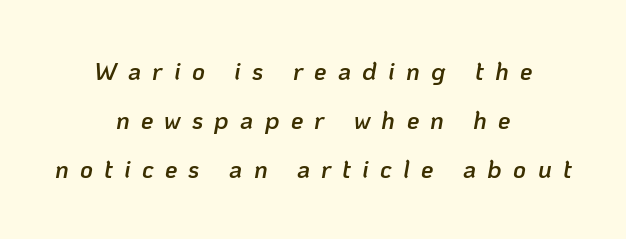
The image shows 25 px text type, italic (leaning right); set centered, loose line spacing (1.97x), unusually wide letter spacing (+0.45 em), not underlined.
